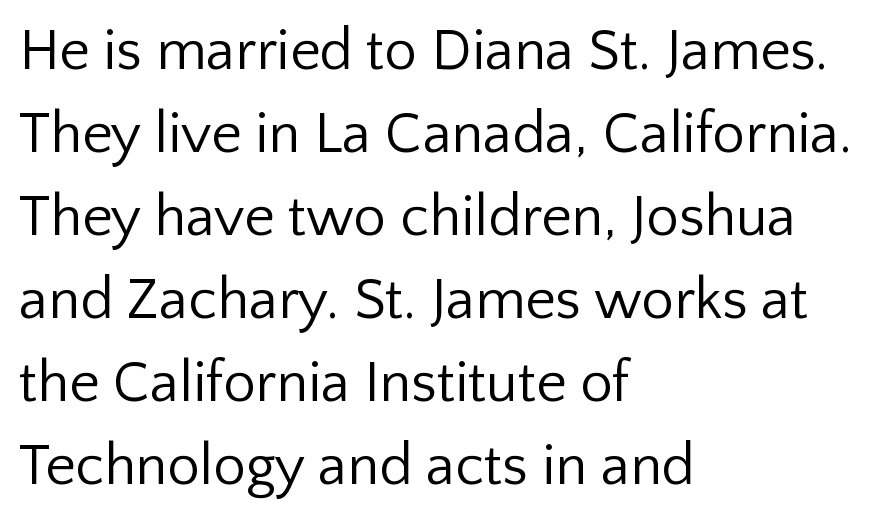
{"serif": "no", "italic": "no", "bold": "no", "weight": "regular", "width": "normal", "stroke_contrast": "low", "x_height": "medium", "monospaced": "no", "underline": "no", "align": "left", "line_spacing": "normal", "line_spacing_ratio": 1.43, "letter_spacing": "normal", "letter_spacing_em": 0.0, "glyph_px": 58}
